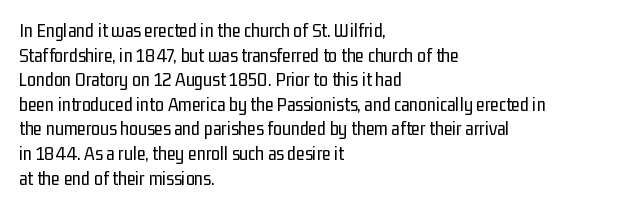
Q: Is the text bold? A: No.
Q: Is the text italic (slanted)? A: No, it is upright.
Q: Is the text underlined? A: No.
Q: How is the paragraph aligned? A: Left-aligned.
Q: Is the spacing between letters normal or unusually wide? A: Normal.
